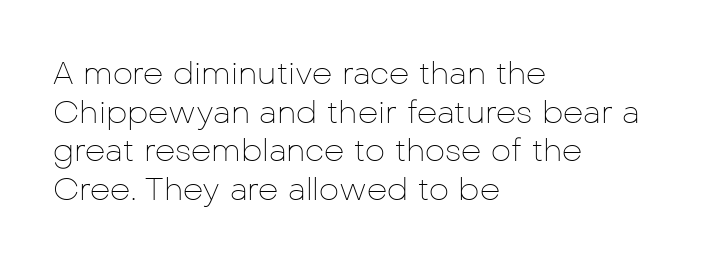
{"serif": "no", "italic": "no", "bold": "no", "weight": "thin", "width": "normal", "stroke_contrast": "low", "x_height": "medium", "monospaced": "no", "underline": "no", "align": "left", "line_spacing_ratio": 1.21, "letter_spacing": "normal", "letter_spacing_em": 0.0, "glyph_px": 32}
